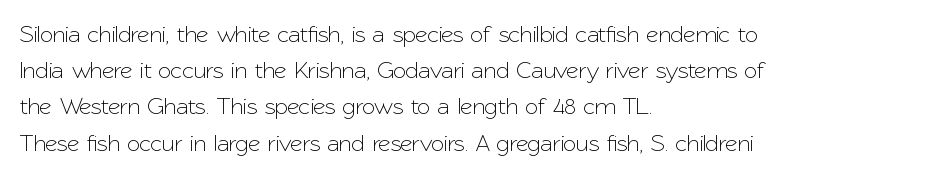
The image shows 24 px text type, upright; set left-aligned, normal line spacing (1.51x), normal letter spacing, not underlined.
